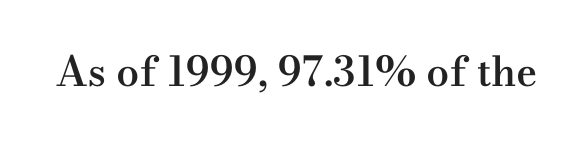
The image shows 41 px semibold, wide serif type, upright; set normal letter spacing, not underlined; medium stroke contrast and a small x-height.
